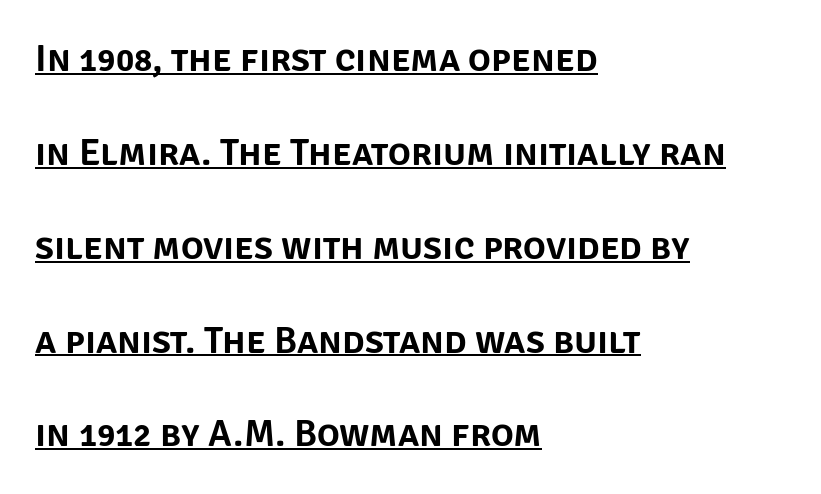
The image shows 38 px sans-serif type, upright; set left-aligned, loose line spacing (2.47x), normal letter spacing, underlined; low stroke contrast and a large x-height.
